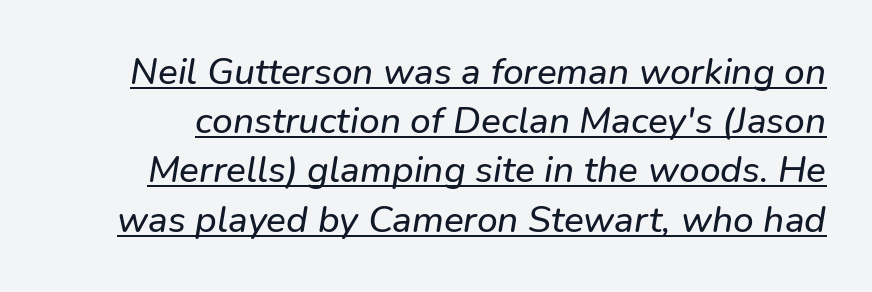
The image shows 37 px text type, italic (leaning right); set normal line spacing (1.33x), normal letter spacing, underlined; low stroke contrast and a medium x-height.
